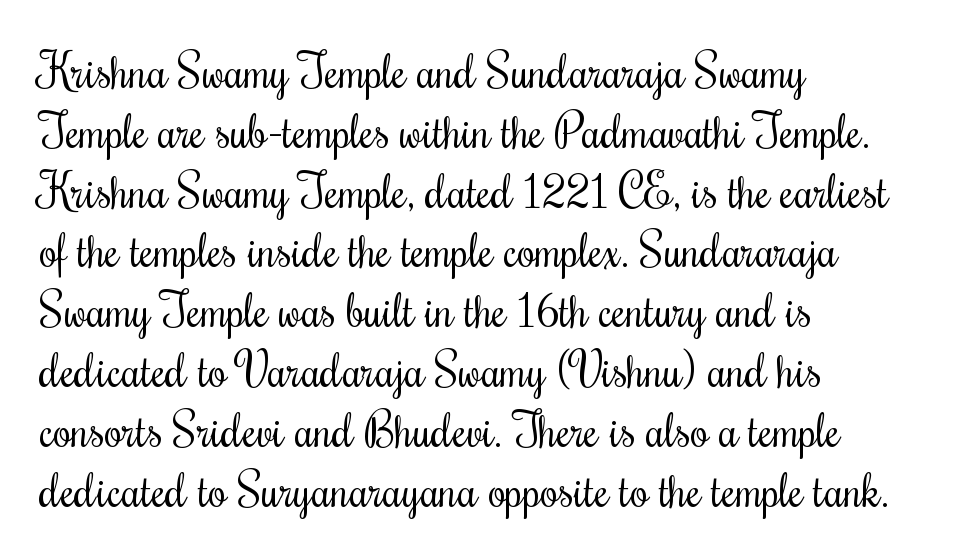
{"serif": "yes", "bold": "no", "weight": "regular", "width": "condensed", "stroke_contrast": "medium", "x_height": "small", "monospaced": "no", "underline": "no", "align": "left", "line_spacing": "normal", "line_spacing_ratio": 1.3, "letter_spacing": "normal", "letter_spacing_em": 0.0, "glyph_px": 46}
